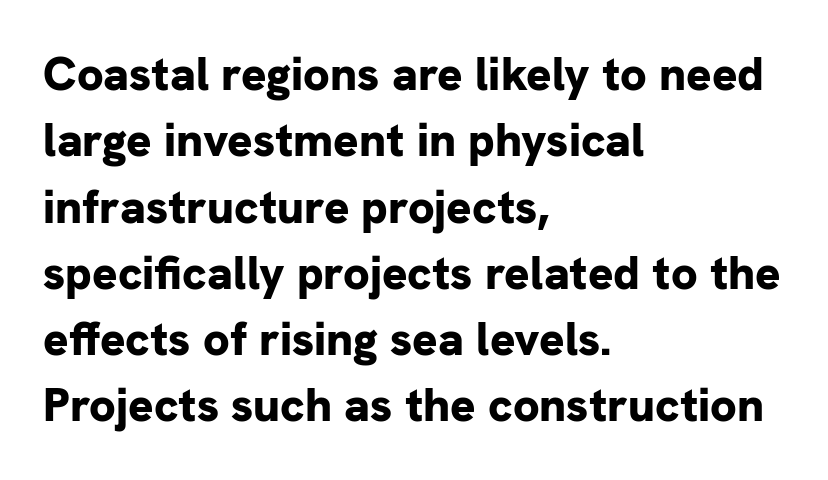
Q: Is the text bold? A: Yes.
Q: Is the text italic (slanted)? A: No, it is upright.
Q: Is the typeface a serif or a sans-serif typeface? A: Sans-serif.
Q: Is the text underlined? A: No.
Q: How is the paragraph aligned? A: Left-aligned.
Q: Is the spacing between letters normal or unusually wide? A: Normal.
Q: Is the spacing between lines tight, normal or loose? A: Normal.
Q: Width (condensed, normal, or wide)? A: Normal.
Q: Stroke contrast? A: Low.
Q: x-height? A: Medium.
Q: Monospaced? A: No.
